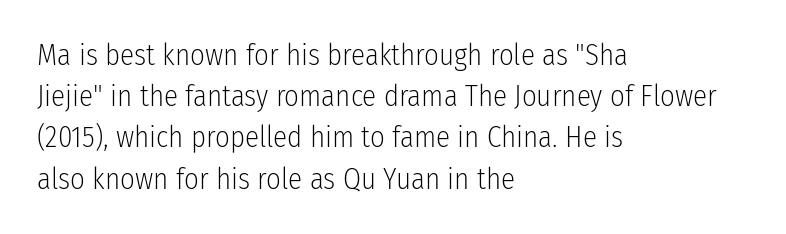
The image shows 29 px light, condensed sans-serif type, upright; set left-aligned, normal line spacing (1.42x), normal letter spacing, not underlined; low stroke contrast and a medium x-height.
